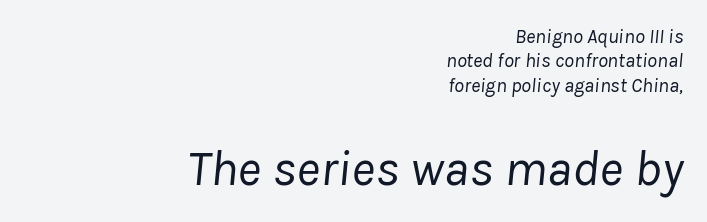
The image shows 51 px regular-weight type, italic (leaning right); set right-aligned, line spacing 1.22x, normal letter spacing, not underlined; the second (bottom) block is 2.55x larger; low stroke contrast and a medium x-height.
